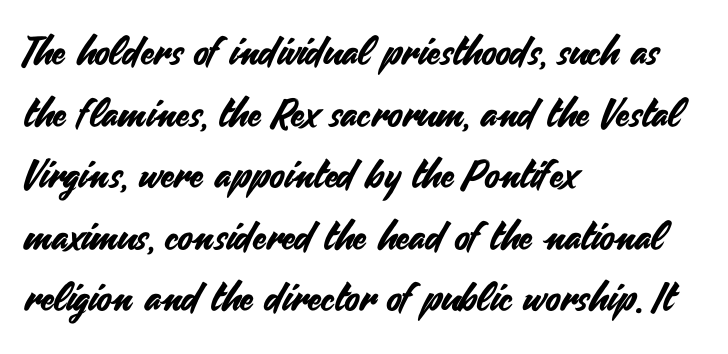
The foot of each line stays bare and open. Inter-character spacing is left at the font's built-in metrics. I'd call this a sans setting — the letters go barefoot.
